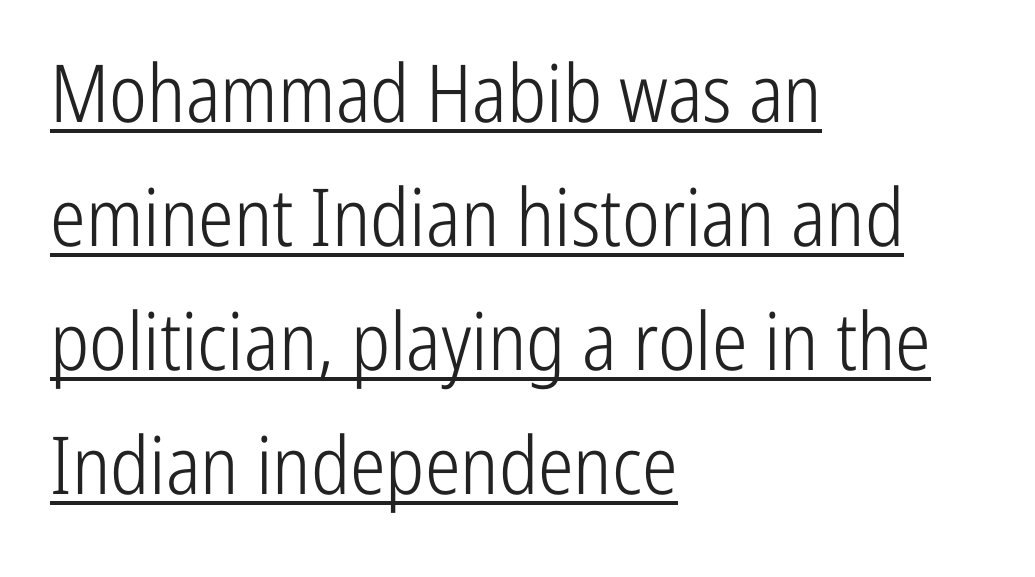
Ink coverage per letter is moderate at most. Vertical strokes here are truly vertical. The line texture is even and compact thanks to regular tracking. This sample carries an underscore along the baseline area.
